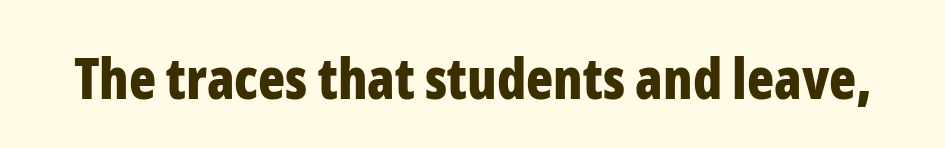
The image shows 56 px bold, condensed sans-serif type, upright; set normal letter spacing, not underlined; low stroke contrast and a medium x-height.
